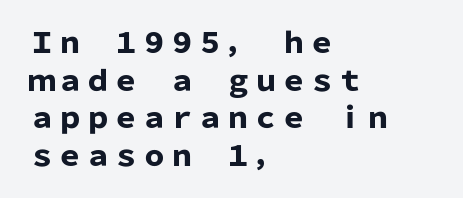
{"serif": "no", "italic": "no", "bold": "yes", "weight": "heavy", "width": "normal", "stroke_contrast": "low", "x_height": "medium", "monospaced": "no", "underline": "no", "align": "left", "line_spacing": "normal", "line_spacing_ratio": 1.34, "letter_spacing": "normal", "letter_spacing_em": 0.0, "glyph_px": 28}
